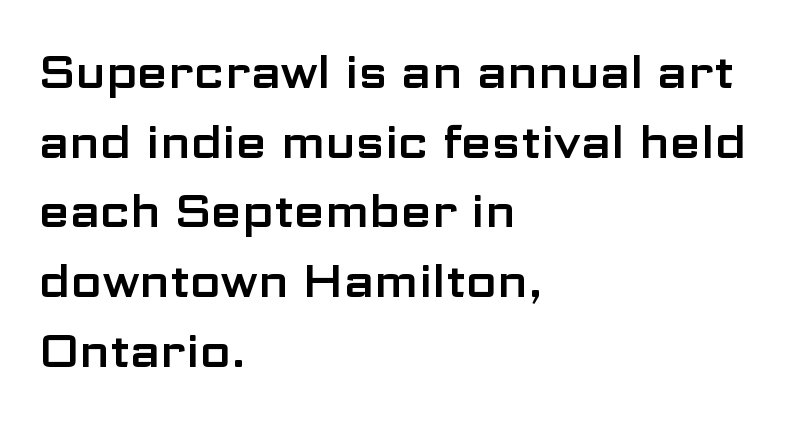
Each row of text sits above clean, open space. Is this a fixed-width face? No — the glyphs have proportional, varying widths. One-word summary of the alignment: left. Nobody touched the tracking dial on this one.
